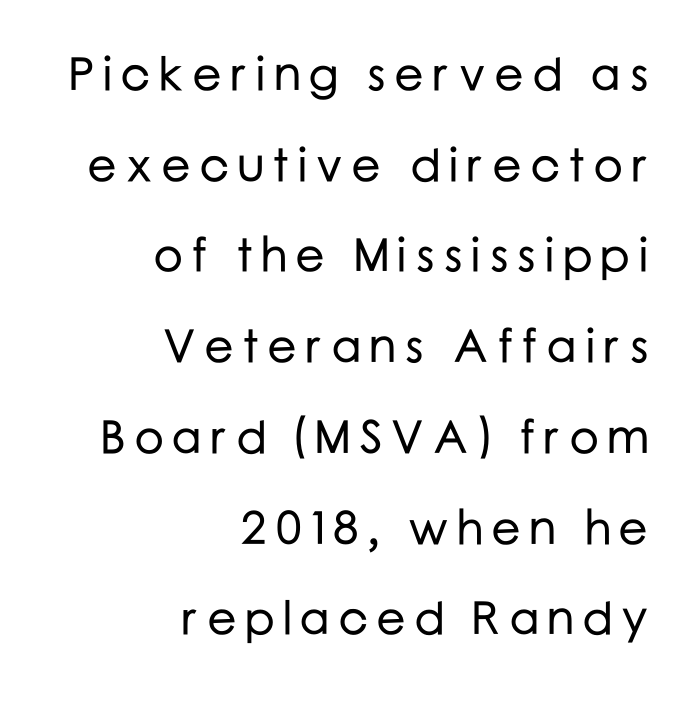
{"serif": "no", "italic": "no", "width": "normal", "stroke_contrast": "low", "x_height": "medium", "monospaced": "no", "underline": "no", "align": "right", "line_spacing": "loose", "line_spacing_ratio": 1.93, "glyph_px": 47}
